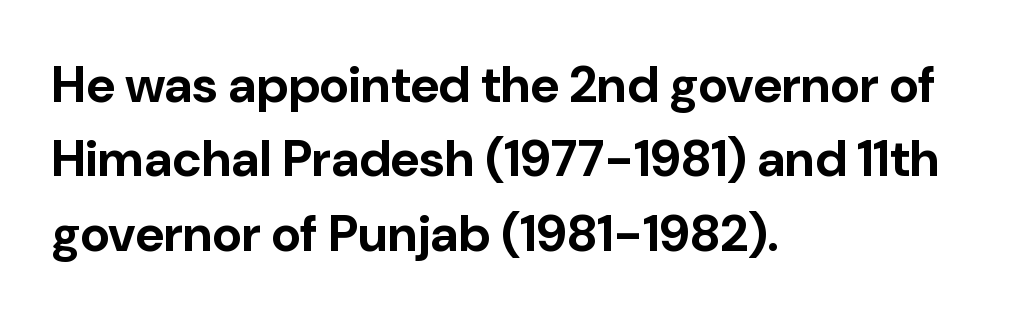
The image shows 51 px bold sans-serif type, upright; set left-aligned, normal line spacing (1.46x), normal letter spacing, not underlined; low stroke contrast and a medium x-height.
